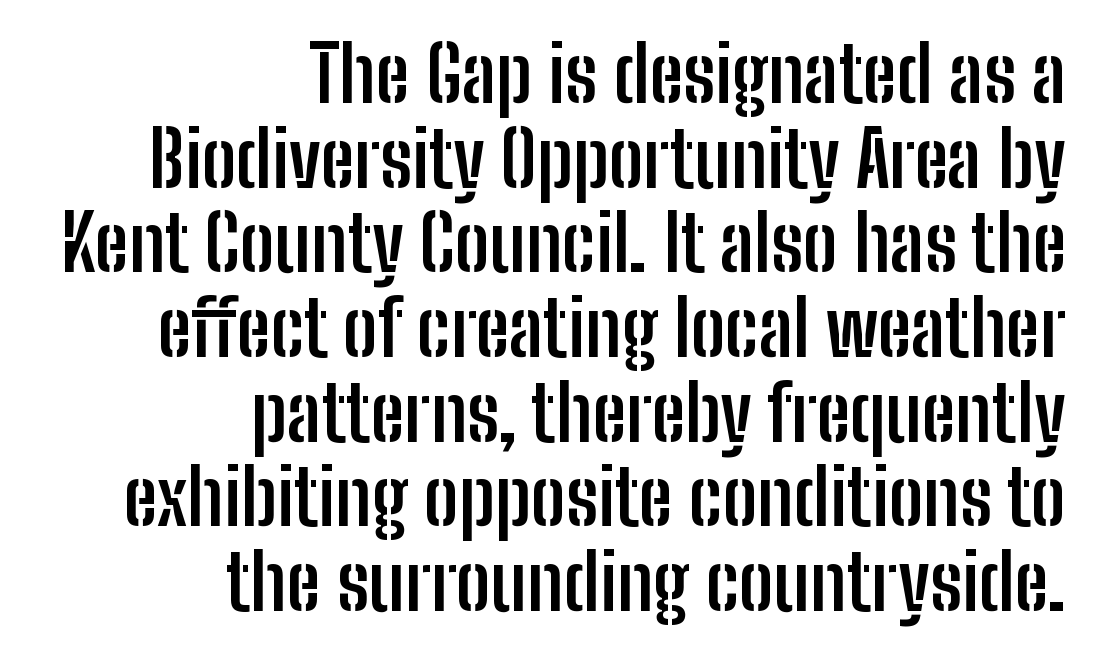
{"serif": "no", "italic": "no", "bold": "yes", "weight": "semibold", "width": "condensed", "stroke_contrast": "low", "x_height": "medium", "monospaced": "no", "underline": "no", "align": "right", "line_spacing": "tight", "line_spacing_ratio": 1.1, "letter_spacing": "normal", "letter_spacing_em": 0.0, "glyph_px": 77}
